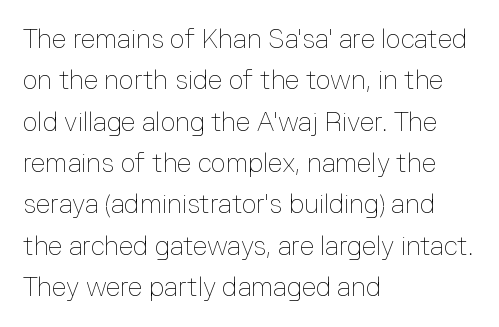
Q: Is the text bold? A: No.
Q: Is the text italic (slanted)? A: No, it is upright.
Q: Is the text underlined? A: No.
Q: How is the paragraph aligned? A: Left-aligned.
Q: Is the spacing between letters normal or unusually wide? A: Normal.
Q: Is the spacing between lines tight, normal or loose? A: Normal.
